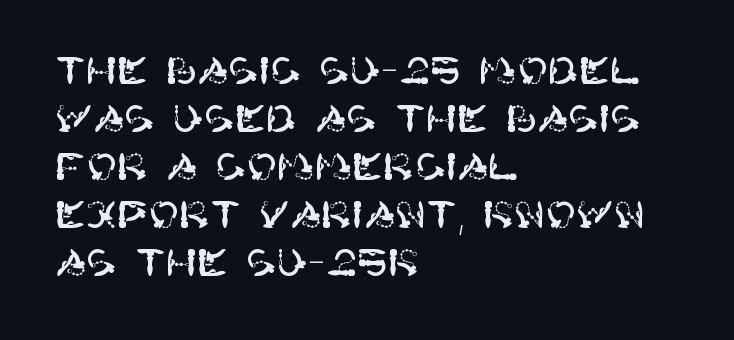
The image shows 37 px sans-serif type, upright; set left-aligned, normal line spacing (1.3x), normal letter spacing, not underlined; high stroke contrast and a large x-height.
